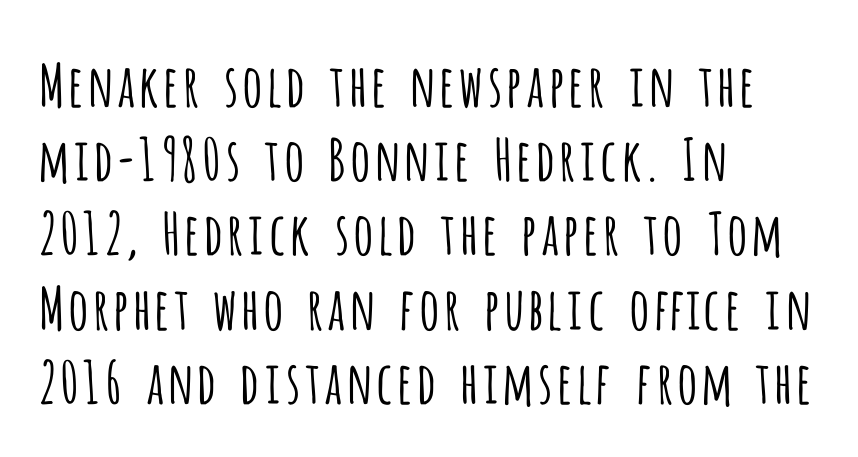
The image shows 58 px light, condensed sans-serif type, upright; set left-aligned, normal line spacing (1.28x), normal letter spacing, not underlined; low stroke contrast and a large x-height.
